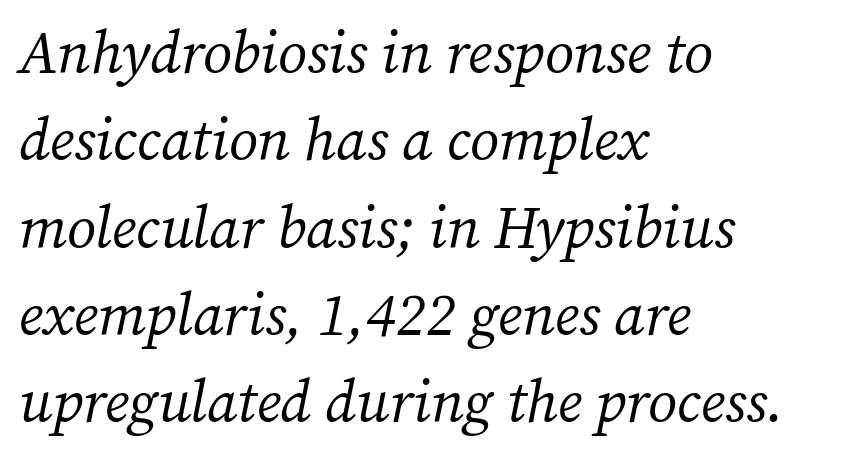
{"serif": "yes", "italic": "yes", "lean": "right", "slant_degrees": 12, "bold": "no", "weight": "regular", "width": "normal", "stroke_contrast": "medium", "x_height": "medium", "monospaced": "no", "underline": "no", "align": "left", "line_spacing": "normal", "line_spacing_ratio": 1.48, "letter_spacing": "normal", "letter_spacing_em": 0.0, "glyph_px": 59}
